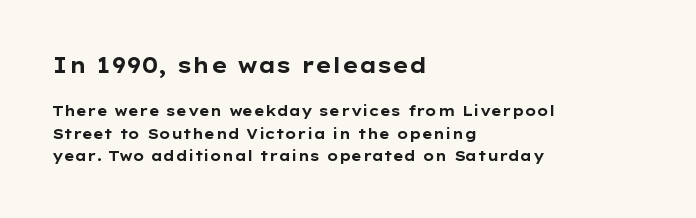
{"italic": "no", "bold": "yes", "underline": "no", "align": "left", "line_spacing": "normal", "line_spacing_ratio": 1.6, "letter_spacing": "normal", "letter_spacing_em": 0.0, "larger_block": "first", "size_ratio": 1.5, "glyph_px": 21}
